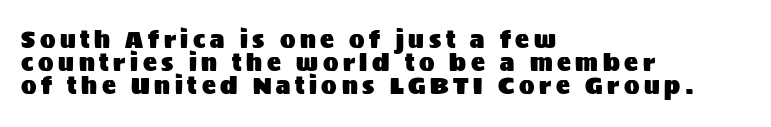
{"italic": "no", "underline": "no", "align": "left", "line_spacing": "tight", "line_spacing_ratio": 1.01, "letter_spacing": "wide", "letter_spacing_em": 0.2, "glyph_px": 23}
